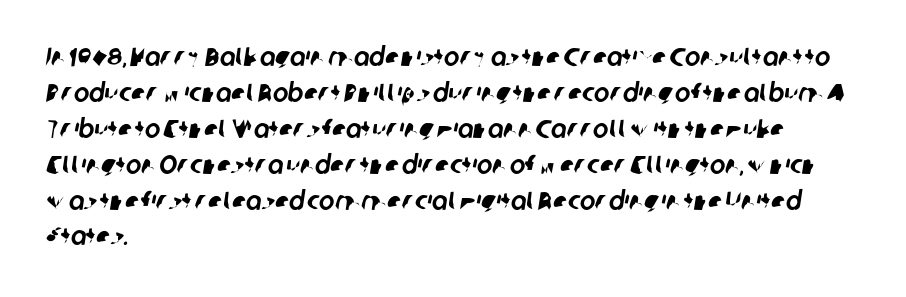
The image shows 26 px text type; set left-aligned, normal line spacing (1.38x), normal letter spacing, not underlined.
